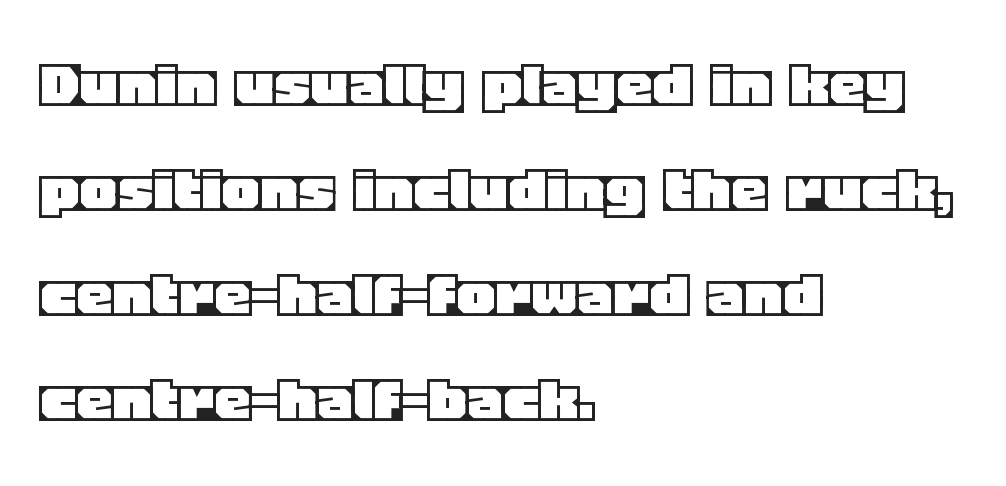
The image shows 73 px text type, upright; set left-aligned, normal line spacing (1.44x), normal letter spacing, not underlined; a large x-height.
